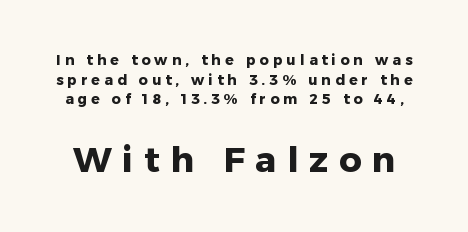
Q: Is the text bold? A: Yes.
Q: Is the text italic (slanted)? A: No, it is upright.
Q: Is the typeface a serif or a sans-serif typeface? A: Sans-serif.
Q: Is the text underlined? A: No.
Q: Is the spacing between letters normal or unusually wide? A: Unusually wide.
Q: Is the spacing between lines tight, normal or loose? A: Normal.
Q: Which block of text is set in a larger size, the first (top) or the second (bottom)? A: The second (bottom) one.
Q: Width (condensed, normal, or wide)? A: Normal.
Q: Stroke contrast? A: Low.
Q: x-height? A: Medium.
Q: Monospaced? A: No.
